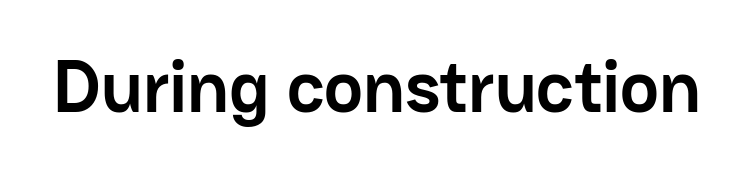
{"serif": "no", "italic": "no", "bold": "yes", "weight": "semibold", "width": "normal", "stroke_contrast": "low", "x_height": "medium", "monospaced": "no", "underline": "no", "letter_spacing": "normal", "letter_spacing_em": 0.0, "glyph_px": 74}
